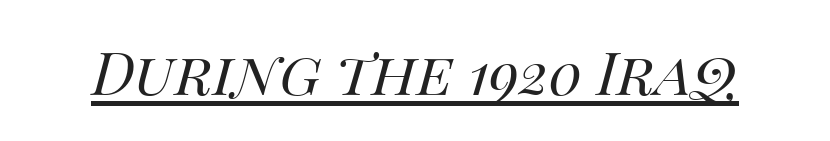
{"italic": "yes", "lean": "right", "slant_degrees": 14, "bold": "no", "weight": "regular", "width": "normal", "stroke_contrast": "medium", "x_height": "large", "monospaced": "no", "underline": "yes", "letter_spacing": "normal", "letter_spacing_em": 0.0, "glyph_px": 59}
